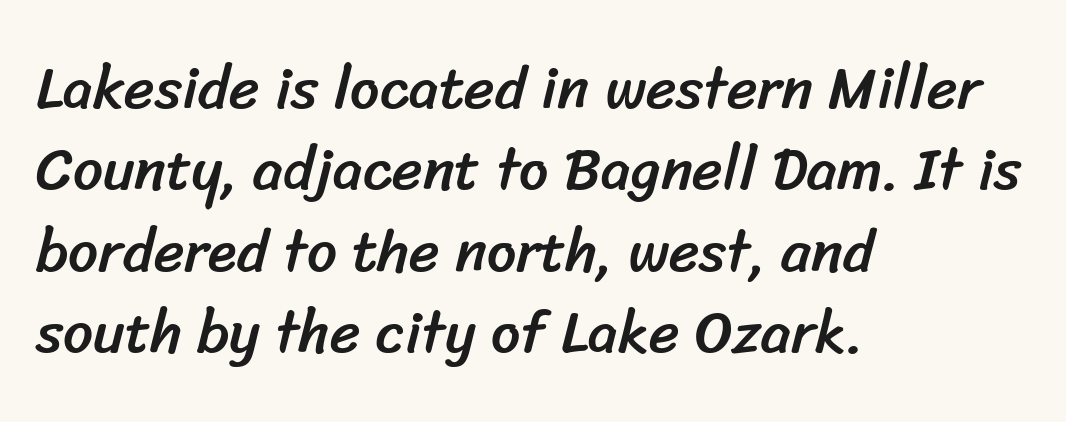
The image shows 59 px sans-serif type; set left-aligned, normal line spacing (1.38x), normal letter spacing, not underlined; low stroke contrast and a medium x-height.
